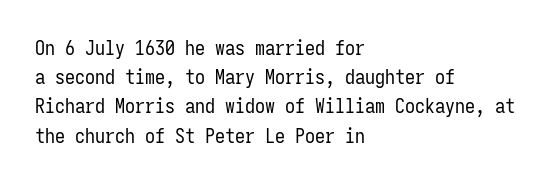
Q: Is the text bold? A: No.
Q: Is the text italic (slanted)? A: No, it is upright.
Q: Is the text underlined? A: No.
Q: How is the paragraph aligned? A: Left-aligned.
Q: Is the spacing between letters normal or unusually wide? A: Normal.
Q: Is the spacing between lines tight, normal or loose? A: Normal.
